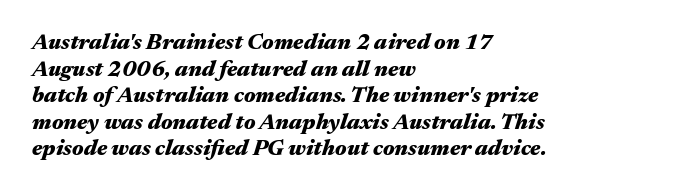
The image shows 22 px bold type, italic (leaning right); set left-aligned, line spacing 1.21x, normal letter spacing, not underlined.
